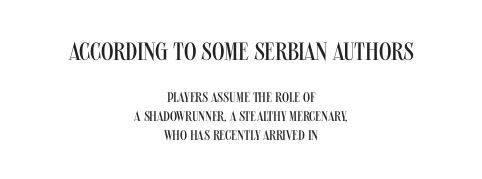
{"italic": "no", "bold": "no", "underline": "no", "align": "center", "line_spacing": "normal", "line_spacing_ratio": 1.34, "letter_spacing": "normal", "letter_spacing_em": 0.0, "larger_block": "first", "size_ratio": 1.79, "glyph_px": 25}
